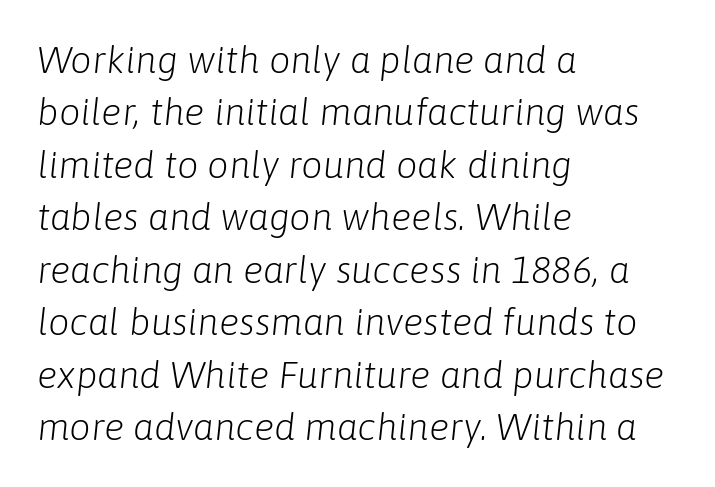
Q: Is the text bold? A: No.
Q: Is the text italic (slanted)? A: Yes, it leans right by about 6 degrees.
Q: Is the text underlined? A: No.
Q: How is the paragraph aligned? A: Left-aligned.
Q: Is the spacing between letters normal or unusually wide? A: Normal.
Q: Is the spacing between lines tight, normal or loose? A: Normal.
Q: Width (condensed, normal, or wide)? A: Normal.
Q: Stroke contrast? A: Low.
Q: x-height? A: Medium.
Q: Monospaced? A: No.
